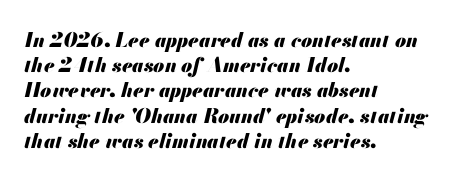
Q: Is the text bold? A: Yes.
Q: Is the text italic (slanted)? A: Yes, it leans right by about 13 degrees.
Q: Is the text underlined? A: No.
Q: How is the paragraph aligned? A: Left-aligned.
Q: Is the spacing between letters normal or unusually wide? A: Normal.
Q: Is the spacing between lines tight, normal or loose? A: Normal.
